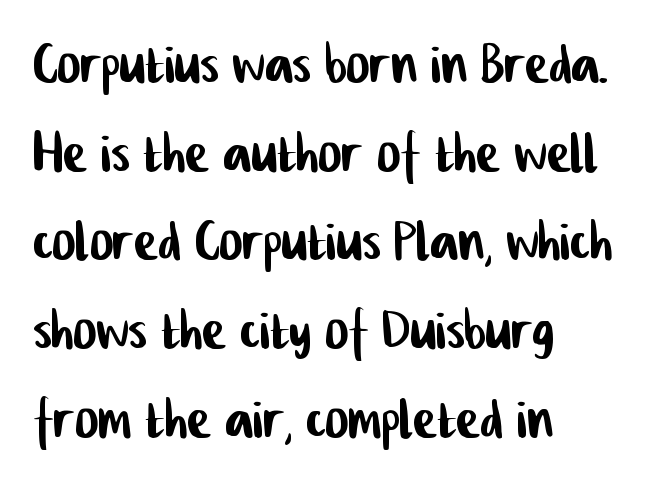
This sample uses a sans-serif face. Horizontally, the lines are justified to the leading edge only. Honestly, there is no underline to notice here at all. The face used here is rendered with its standard letterfit. Horizontal bands of white between lines are of average thickness. Varying glyph widths throughout — classic text-font behaviour.
